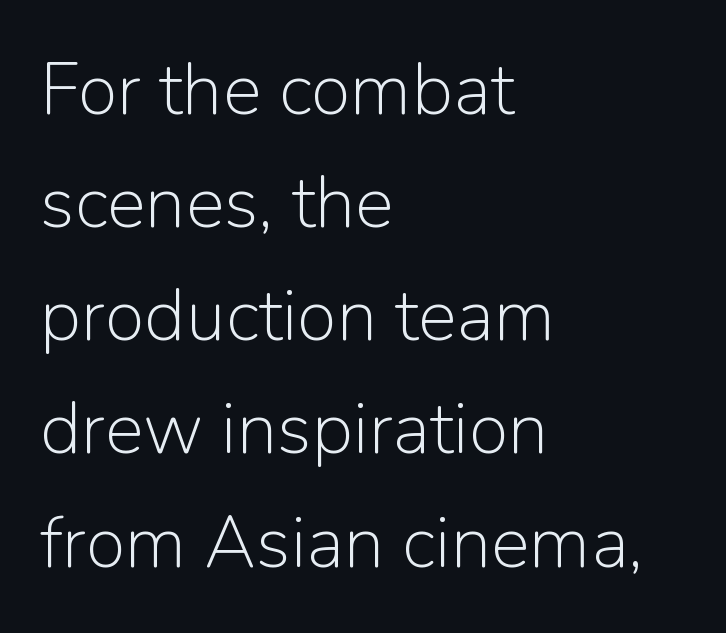
{"serif": "no", "italic": "no", "bold": "no", "weight": "light", "width": "normal", "stroke_contrast": "low", "x_height": "medium", "monospaced": "no", "underline": "no", "align": "left", "line_spacing": "normal", "line_spacing_ratio": 1.55, "letter_spacing": "normal", "letter_spacing_em": 0.0, "glyph_px": 73}
